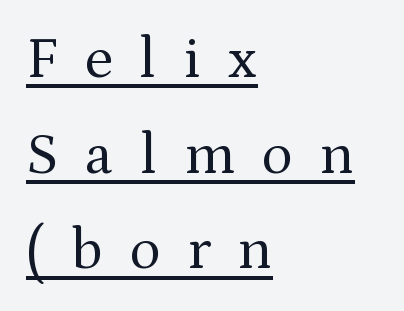
Letters have the restrained weight of plain body copy at most. Note the varied advance widths — an 'i' is clearly narrower than an 'm'. The rendering shows small feet on the letterforms — a serif design. Characters remain perfectly vertical along every line.
